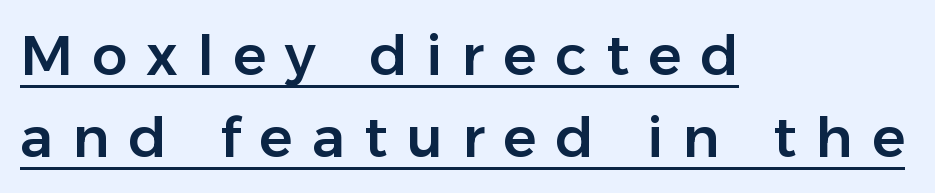
{"serif": "no", "italic": "no", "width": "normal", "stroke_contrast": "low", "x_height": "medium", "monospaced": "no", "underline": "yes", "align": "left", "line_spacing": "normal", "line_spacing_ratio": 1.47, "letter_spacing": "wide", "letter_spacing_em": 0.34, "glyph_px": 56}
